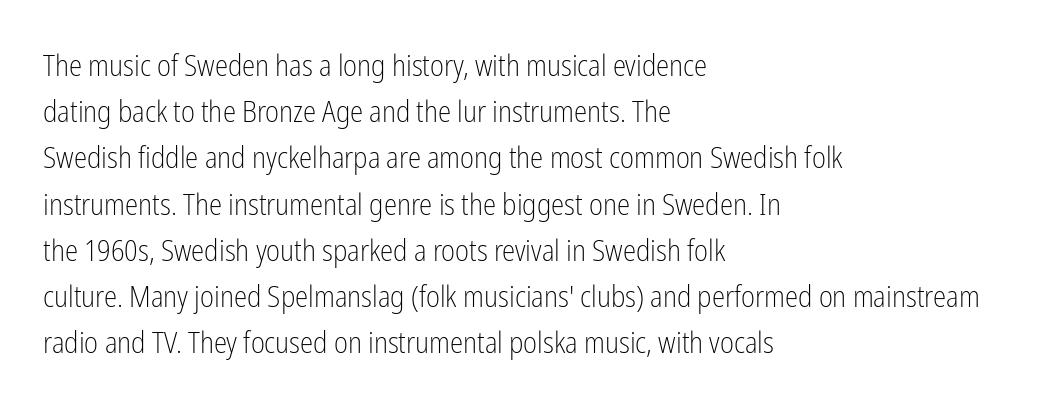
Q: Is the text bold? A: No.
Q: Is the text italic (slanted)? A: No, it is upright.
Q: Is the typeface a serif or a sans-serif typeface? A: Sans-serif.
Q: Is the text underlined? A: No.
Q: How is the paragraph aligned? A: Left-aligned.
Q: Is the spacing between letters normal or unusually wide? A: Normal.
Q: Is the spacing between lines tight, normal or loose? A: Normal.
Q: Width (condensed, normal, or wide)? A: Condensed.
Q: Stroke contrast? A: Low.
Q: x-height? A: Medium.
Q: Monospaced? A: No.
